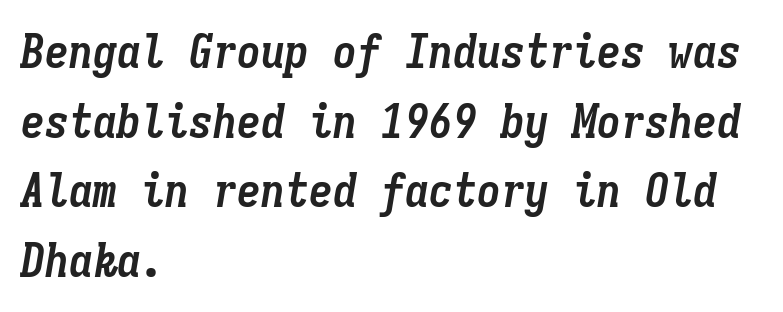
Notice how the passage keeps a crisp vertical edge on the left only. This sample has the even, mechanical cadence of fixed-width lettering. Leading matches the norm, producing a regular column. I'd describe the lettering as bold — thick and assertive. Anything drawn beneath the words? Only blank space. Honestly, the letter spacing is just normal — you wouldn't notice it.
